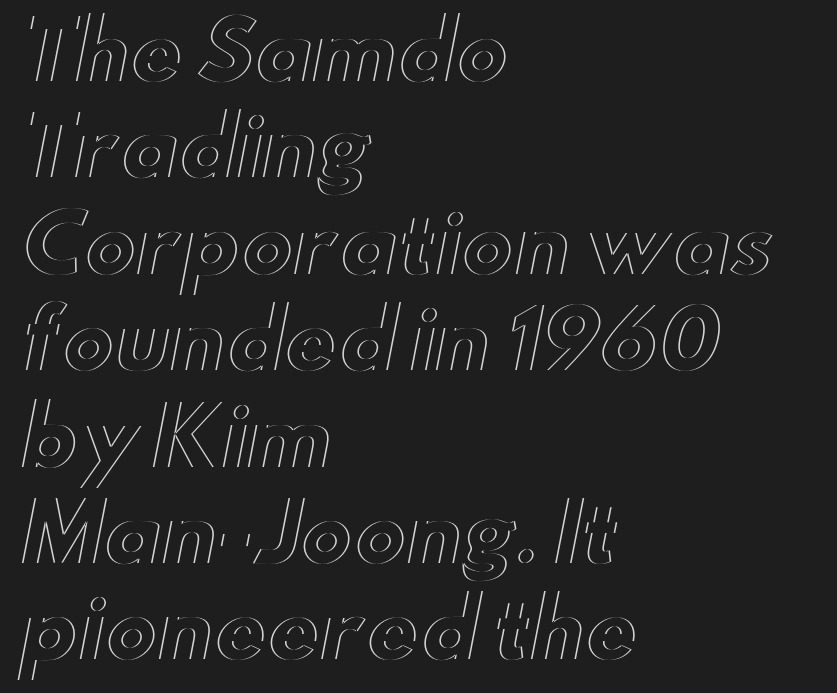
The image shows 79 px wide type; set left-aligned, line spacing 1.22x, normal letter spacing, not underlined; a small x-height.
